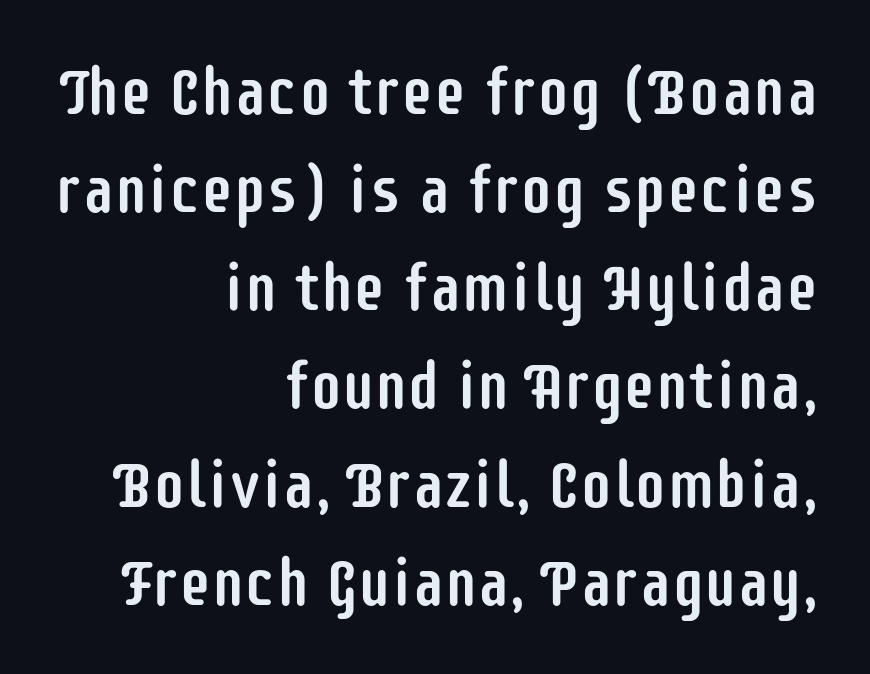
The image shows 65 px condensed sans-serif type, upright; set right-aligned, normal line spacing (1.51x), normal letter spacing, not underlined; low stroke contrast and a large x-height.
